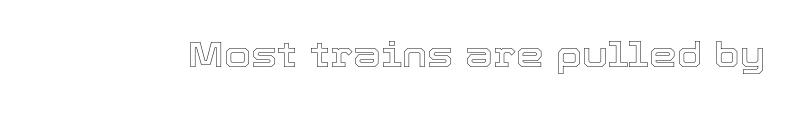
The image shows 35 px text type, upright; set normal letter spacing, not underlined; a medium x-height.
